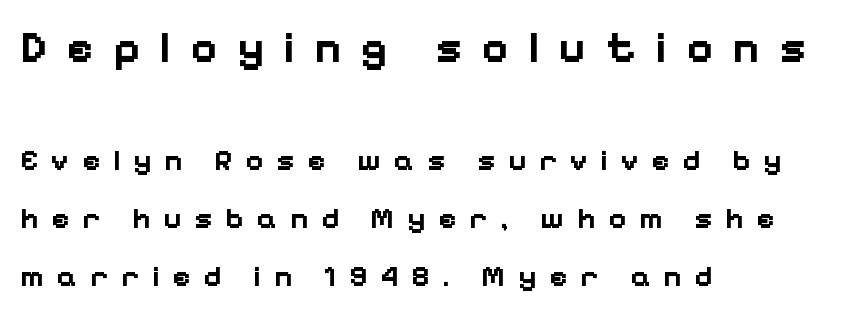
Baseline-to-baseline distance is far greater than the letter height. You get the large type first, then a drop to smaller type. Type style note: lacks serifs. Short and long lines alike share a common starting point at left. Look at the tracking — it's clearly loosened, letters drifting apart.
